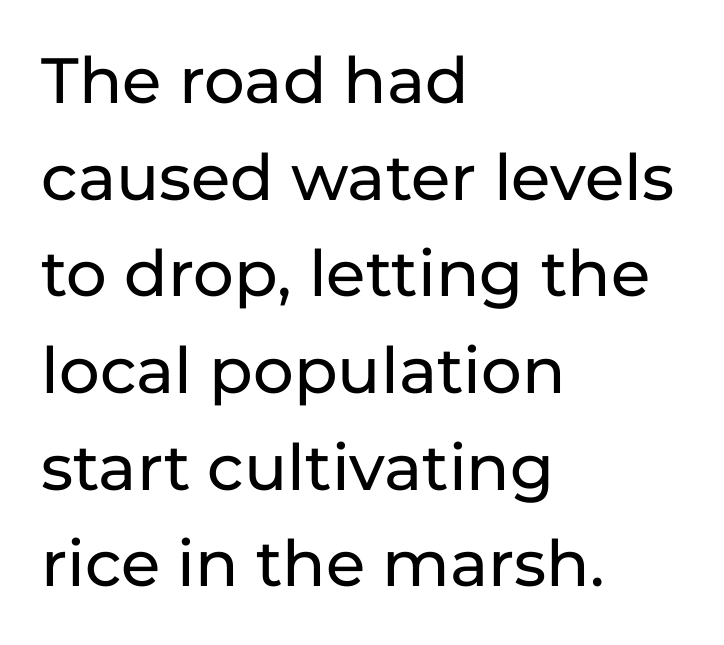
{"serif": "no", "italic": "no", "width": "normal", "stroke_contrast": "low", "x_height": "medium", "monospaced": "no", "underline": "no", "align": "left", "line_spacing": "normal", "line_spacing_ratio": 1.51, "letter_spacing": "normal", "letter_spacing_em": 0.0, "glyph_px": 64}
